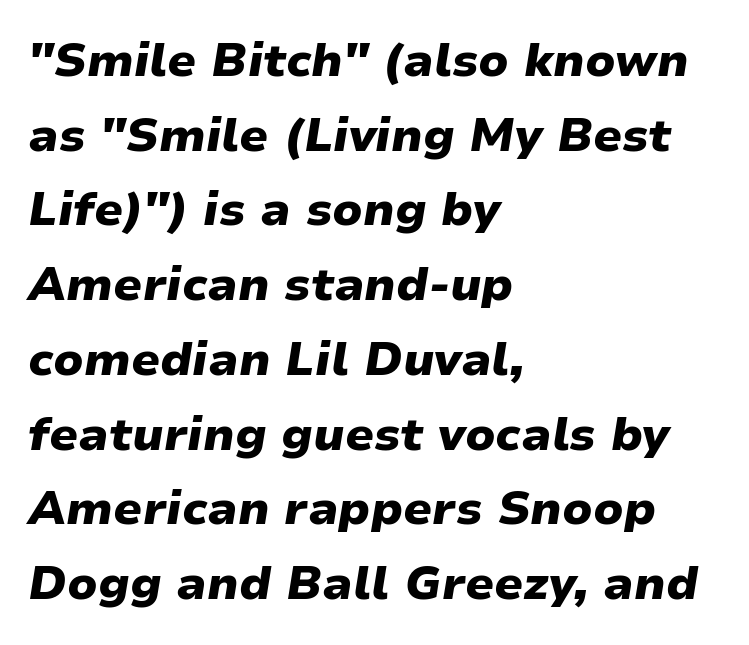
The image shows 47 px heavy type, italic (leaning right); set left-aligned, normal line spacing (1.59x), normal letter spacing, not underlined; low stroke contrast and a medium x-height.
